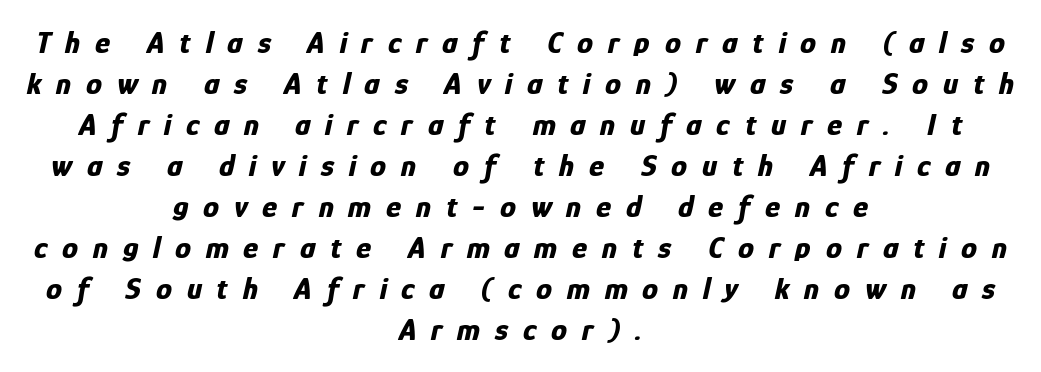
{"italic": "yes", "lean": "right", "slant_degrees": 12, "bold": "yes", "weight": "bold", "width": "condensed", "stroke_contrast": "low", "x_height": "medium", "monospaced": "no", "underline": "no", "align": "center", "line_spacing": "normal", "line_spacing_ratio": 1.28, "letter_spacing": "wide", "letter_spacing_em": 0.46, "glyph_px": 32}
